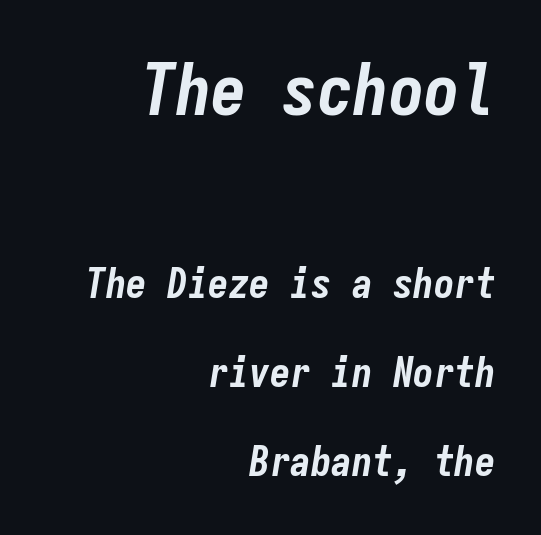
{"italic": "yes", "lean": "right", "slant_degrees": 9, "bold": "yes", "weight": "bold", "width": "condensed", "stroke_contrast": "low", "x_height": "medium", "monospaced": "yes", "underline": "no", "align": "right", "line_spacing": "loose", "line_spacing_ratio": 2.18, "letter_spacing": "normal", "letter_spacing_em": 0.0, "larger_block": "first", "size_ratio": 1.73, "glyph_px": 71}
